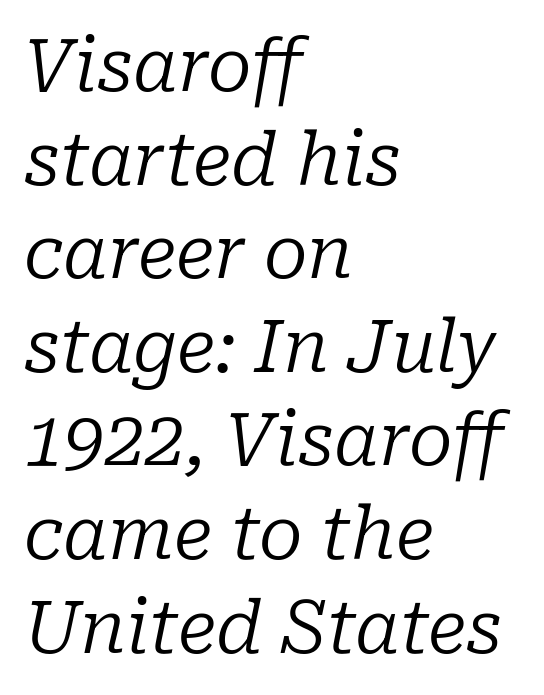
Q: Is the text bold? A: No.
Q: Is the text italic (slanted)? A: Yes, it leans right by about 10 degrees.
Q: Is the typeface a serif or a sans-serif typeface? A: Serif.
Q: Is the text underlined? A: No.
Q: How is the paragraph aligned? A: Left-aligned.
Q: Is the spacing between letters normal or unusually wide? A: Normal.
Q: Is the spacing between lines tight, normal or loose? A: Normal.
Q: Width (condensed, normal, or wide)? A: Normal.
Q: Stroke contrast? A: Low.
Q: x-height? A: Medium.
Q: Monospaced? A: No.
